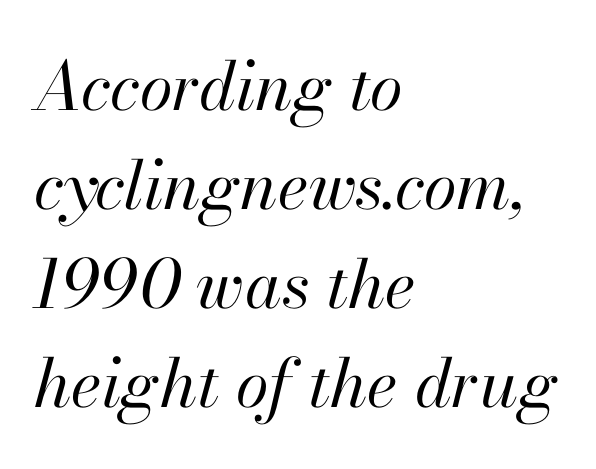
{"italic": "yes", "lean": "right", "slant_degrees": 13, "bold": "no", "weight": "regular", "width": "normal", "stroke_contrast": "high", "x_height": "small", "monospaced": "no", "underline": "no", "align": "left", "line_spacing": "normal", "line_spacing_ratio": 1.48, "letter_spacing": "normal", "letter_spacing_em": 0.0, "glyph_px": 67}
